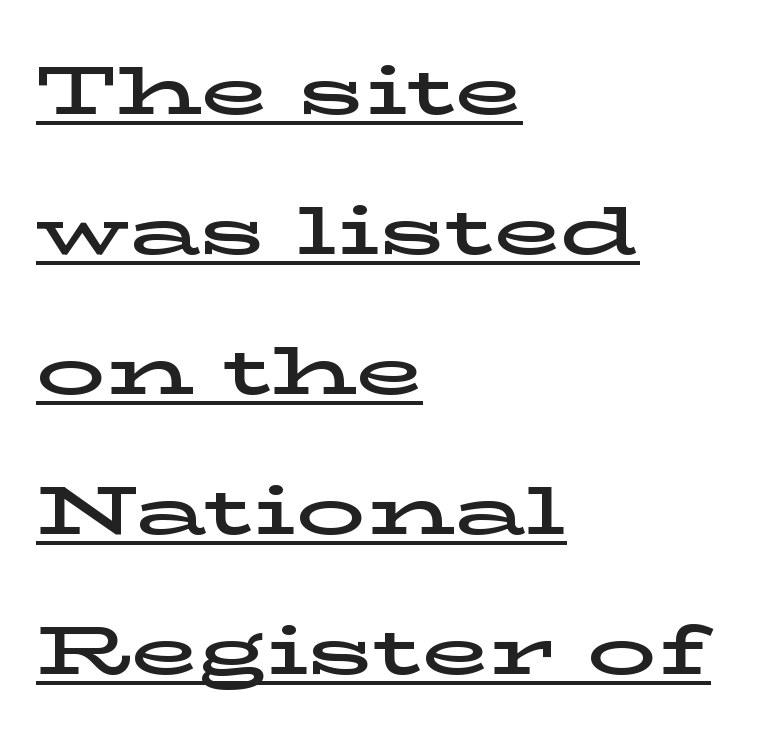
The image shows 69 px wide serif type, upright; set left-aligned, loose line spacing (2.03x), normal letter spacing, underlined; low stroke contrast and a medium x-height.
